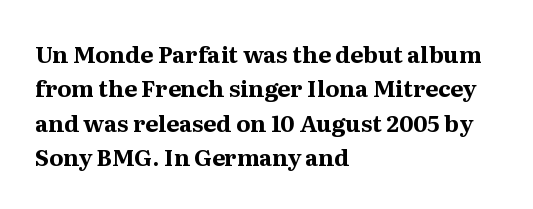
The space directly below the letters is spotless. Interline gaps are of average width in this sample. Ascenders rise straight up at ninety degrees. The rendering anchors every line to the left-hand side. The horizontal fit of the characters is conventional and even. The sample has been set heavy, in full bold.
